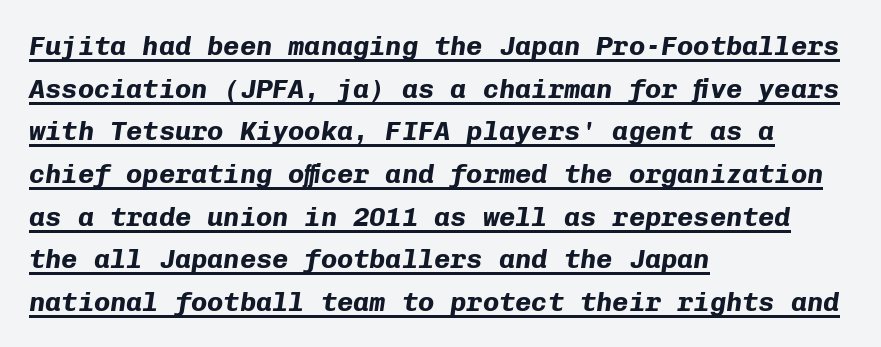
{"italic": "yes", "lean": "right", "slant_degrees": 8, "bold": "yes", "underline": "yes", "align": "left", "line_spacing": "normal", "line_spacing_ratio": 1.58, "letter_spacing": "normal", "letter_spacing_em": 0.0, "glyph_px": 27}
